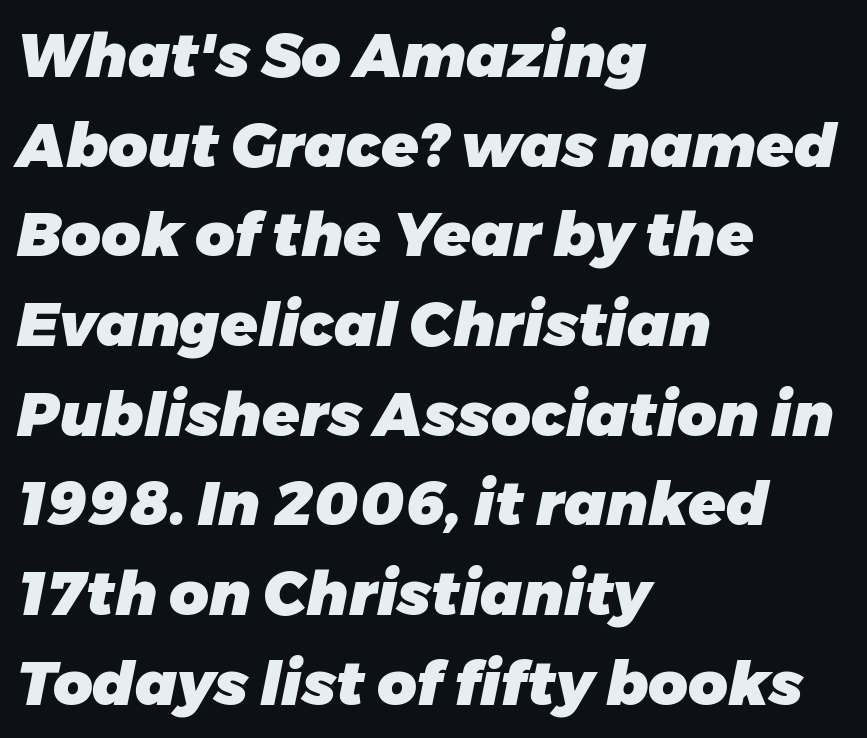
The image shows 61 px heavy type, italic (leaning right); set left-aligned, normal line spacing (1.47x), normal letter spacing, not underlined; low stroke contrast and a medium x-height.
